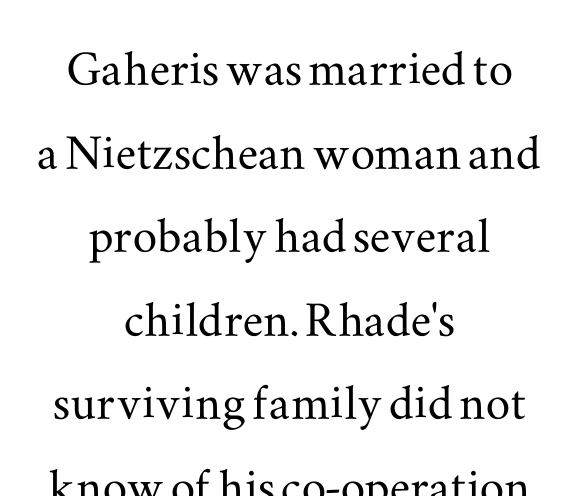
The image shows 61 px wide serif type, upright; set centered, normal line spacing (1.37x), normal letter spacing, not underlined; medium stroke contrast and a small x-height.
